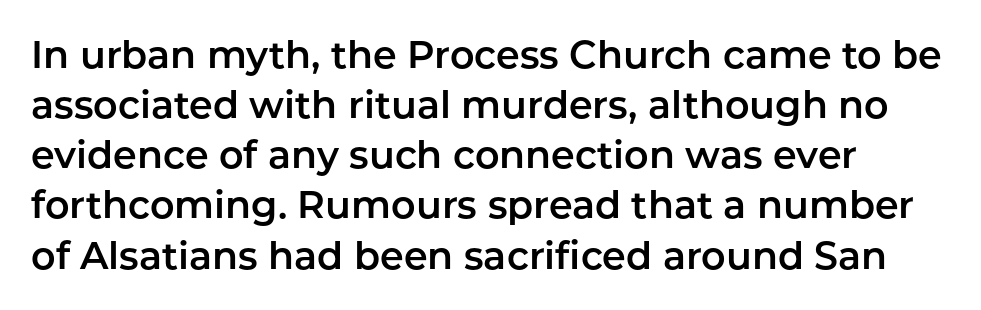
Each row of text sits above clean, open space. Does the copy run flush right? No — it runs flush left. The font family rendered here belongs to the sans-serif group. Every stem runs plumb, perpendicular to the baseline.
